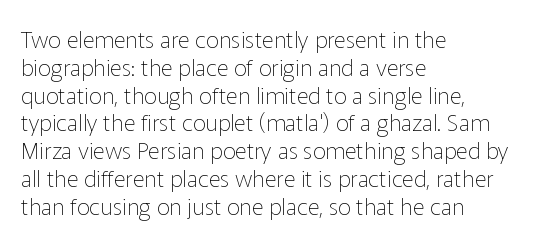
Italic: no, the glyphs are upright roman. Typeset ragged right — the left edge is the straight one. The gaps between neighbouring characters are ordinary and unremarkable. No letter is thick-stroked: the sample isn't bold. Lines of text with bare space underneath.
